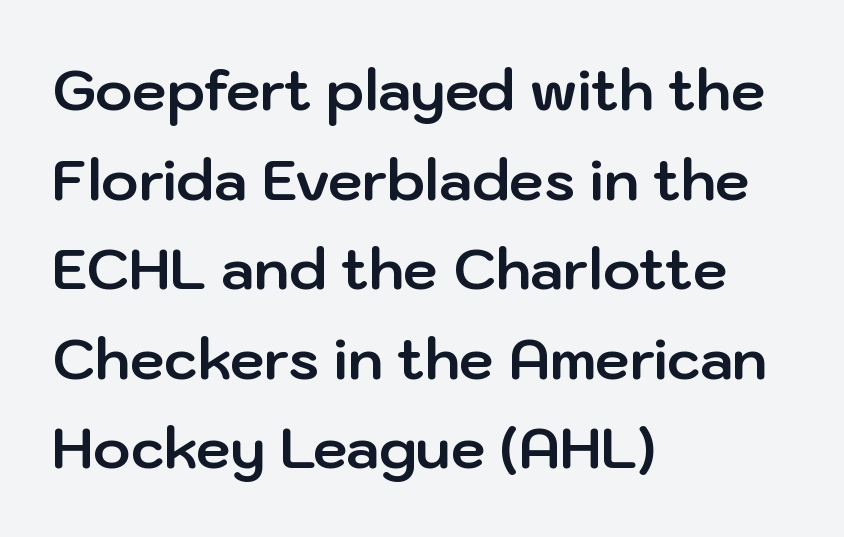
Varying glyph widths throughout — classic text-font behaviour. Italic: no, the glyphs are upright roman. Compared with typical paragraphs, the rows here are spaced about the same. In CSS terms this would be text-align: left. Heavy, bold letterforms. Each row of text sits above clean, open space.
